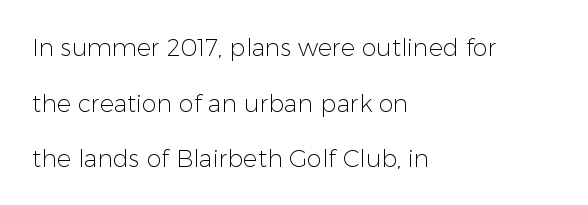
{"italic": "no", "bold": "no", "underline": "no", "align": "left", "line_spacing": "loose", "line_spacing_ratio": 2.32, "letter_spacing": "normal", "letter_spacing_em": 0.0, "glyph_px": 24}
